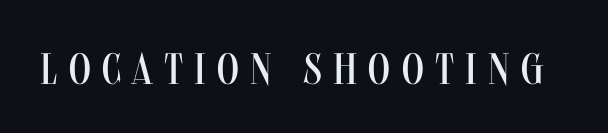
{"serif": "no", "italic": "no", "bold": "no", "weight": "regular", "width": "condensed", "stroke_contrast": "medium", "x_height": "large", "monospaced": "no", "underline": "no", "letter_spacing": "wide", "letter_spacing_em": 0.26, "glyph_px": 44}
